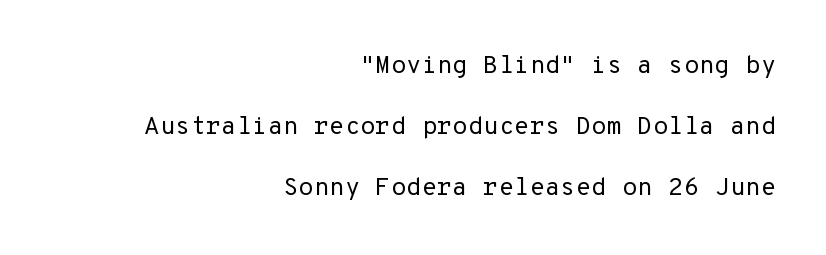
{"italic": "no", "bold": "no", "underline": "no", "align": "right", "line_spacing": "loose", "line_spacing_ratio": 2.44, "letter_spacing": "normal", "letter_spacing_em": 0.0, "glyph_px": 25}
